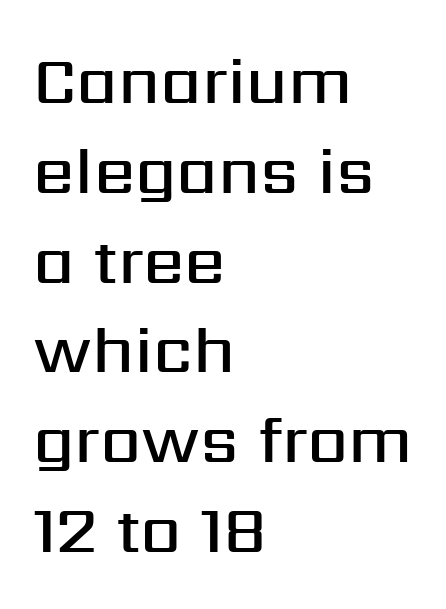
{"serif": "no", "italic": "no", "bold": "semi", "weight": "semibold", "width": "normal", "stroke_contrast": "medium", "x_height": "medium", "monospaced": "no", "underline": "no", "align": "left", "line_spacing": "normal", "line_spacing_ratio": 1.36, "letter_spacing": "normal", "letter_spacing_em": 0.0, "glyph_px": 66}
